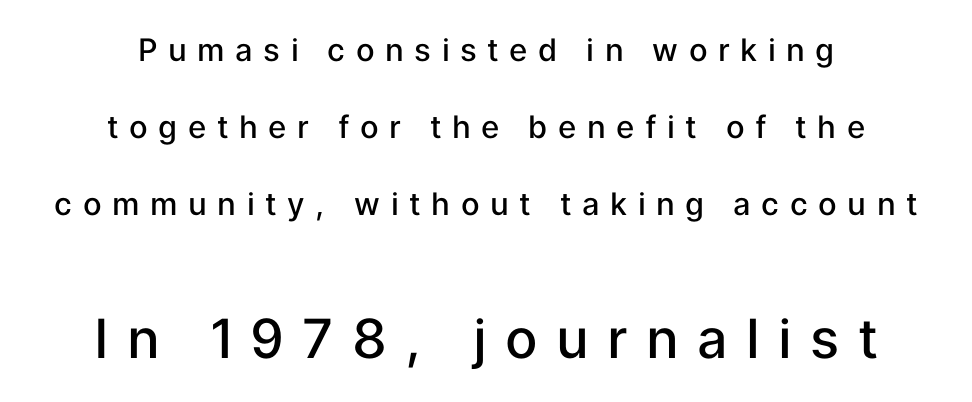
{"serif": "no", "italic": "no", "bold": "semi", "weight": "semibold", "width": "normal", "stroke_contrast": "low", "x_height": "medium", "monospaced": "no", "underline": "no", "align": "center", "line_spacing": "loose", "line_spacing_ratio": 2.49, "letter_spacing": "wide", "letter_spacing_em": 0.34, "larger_block": "second", "size_ratio": 1.74, "glyph_px": 54}
